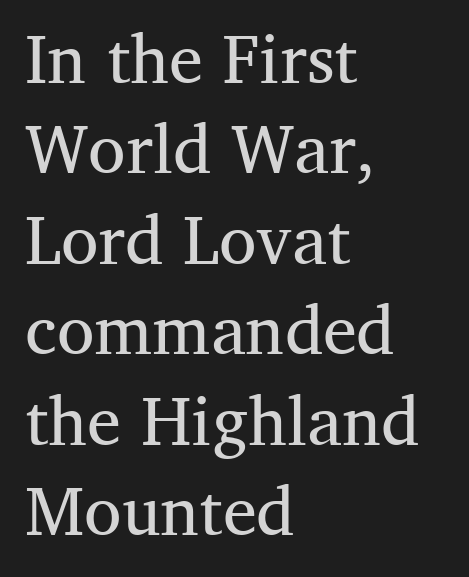
Q: Is the text bold? A: No.
Q: Is the text italic (slanted)? A: No, it is upright.
Q: Is the typeface a serif or a sans-serif typeface? A: Serif.
Q: Is the text underlined? A: No.
Q: How is the paragraph aligned? A: Left-aligned.
Q: Is the spacing between letters normal or unusually wide? A: Normal.
Q: Is the spacing between lines tight, normal or loose? A: Normal.
Q: Width (condensed, normal, or wide)? A: Normal.
Q: Stroke contrast? A: Medium.
Q: x-height? A: Medium.
Q: Monospaced? A: No.
